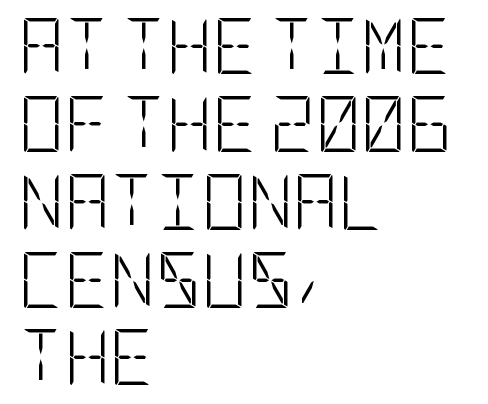
The image shows 56 px light, condensed sans-serif type, upright; set left-aligned, normal line spacing (1.39x), normal letter spacing, not underlined; low stroke contrast and a large x-height.
